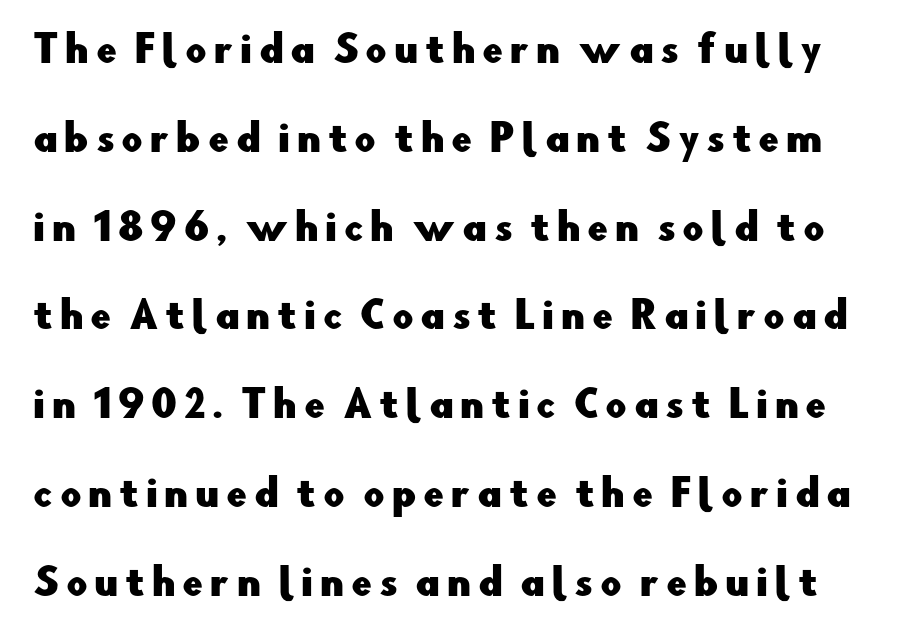
{"serif": "no", "italic": "no", "width": "normal", "stroke_contrast": "low", "x_height": "small", "monospaced": "no", "underline": "no", "line_spacing": "loose", "line_spacing_ratio": 2.4, "glyph_px": 37}
